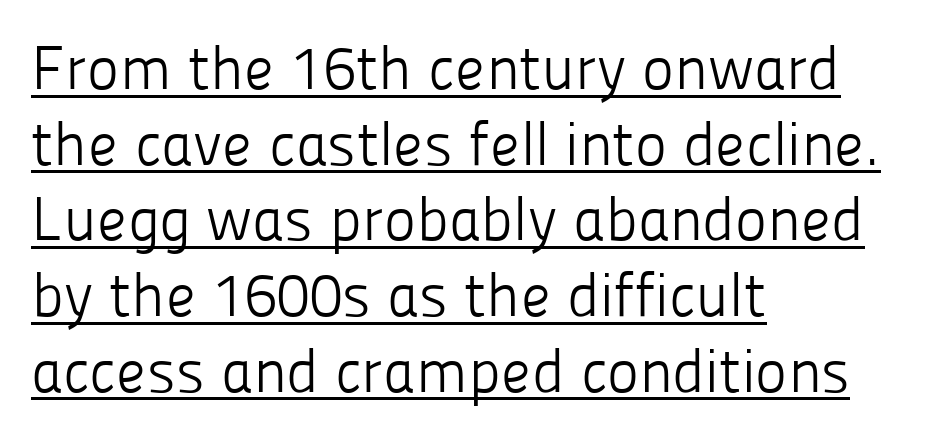
{"serif": "no", "italic": "no", "bold": "no", "weight": "light", "width": "normal", "stroke_contrast": "low", "x_height": "medium", "monospaced": "no", "underline": "yes", "align": "left", "line_spacing_ratio": 1.24, "letter_spacing": "normal", "letter_spacing_em": 0.0, "glyph_px": 61}
